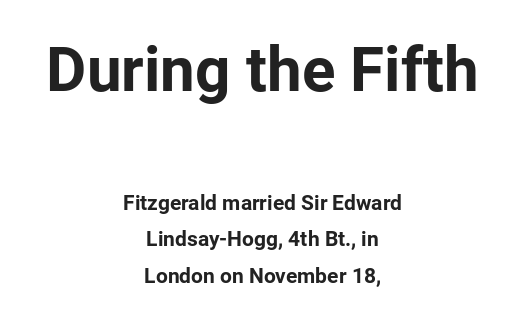
The image shows 62 px bold sans-serif type, upright; set centered, line spacing 1.73x, normal letter spacing, not underlined; the first (top) block is 2.95x larger; low stroke contrast and a medium x-height.
